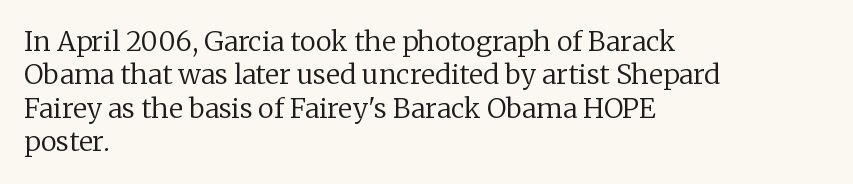
No letter is thick-stroked: the sample isn't bold. This rendering leaves character spacing at its baseline value. A bare baseline throughout the passage. Line beginnings align vertically; line endings do not. This sample uses an upright cut, with every glyph sitting square on the baseline.
